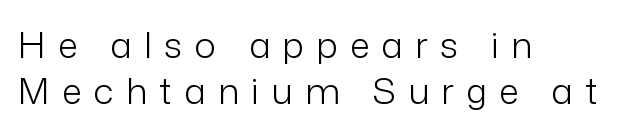
The image shows 36 px light sans-serif type, upright; set left-aligned, normal line spacing (1.28x), unusually wide letter spacing (+0.34 em), not underlined; low stroke contrast and a medium x-height.
